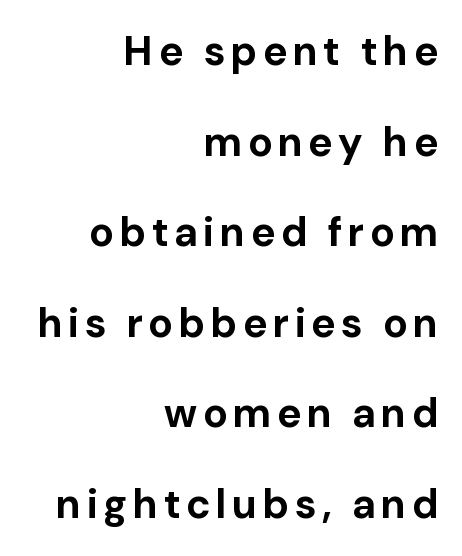
Q: Is the text bold? A: Yes.
Q: Is the text italic (slanted)? A: No, it is upright.
Q: Is the typeface a serif or a sans-serif typeface? A: Sans-serif.
Q: Is the text underlined? A: No.
Q: How is the paragraph aligned? A: Right-aligned.
Q: Is the spacing between lines tight, normal or loose? A: Loose.
Q: Width (condensed, normal, or wide)? A: Normal.
Q: Stroke contrast? A: Low.
Q: x-height? A: Medium.
Q: Monospaced? A: No.
